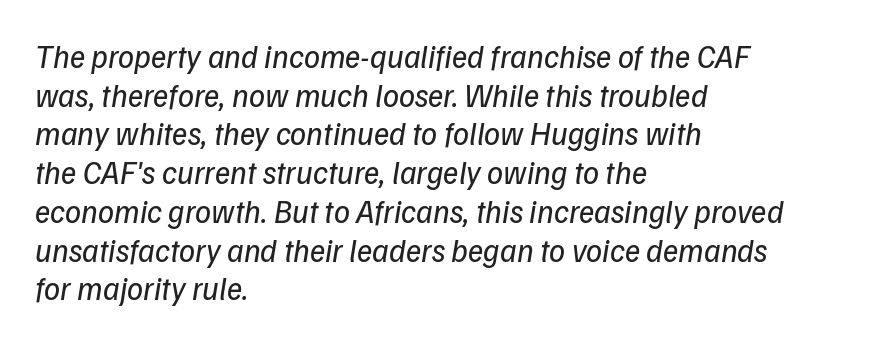
{"serif": "no", "bold": "no", "weight": "regular", "width": "normal", "stroke_contrast": "low", "x_height": "medium", "monospaced": "no", "underline": "no", "align": "left", "line_spacing_ratio": 1.21, "letter_spacing": "normal", "letter_spacing_em": 0.0, "glyph_px": 32}
